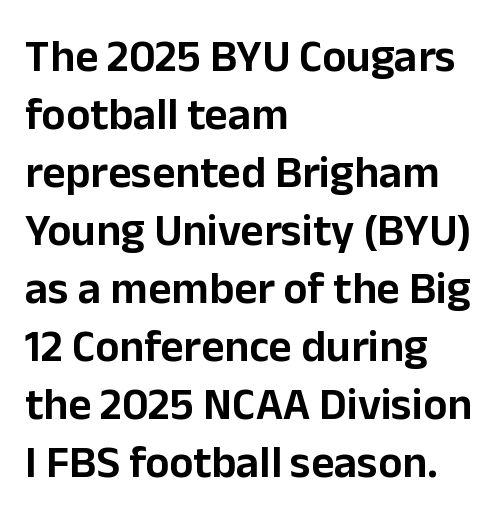
The image shows 45 px sans-serif type, upright; set left-aligned, normal line spacing (1.29x), normal letter spacing, not underlined; low stroke contrast and a medium x-height.
